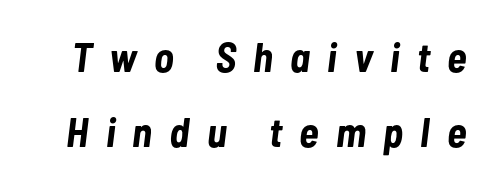
Look at the stroke-to-counter ratio: heavy, a bold. Each row of text sits above clean, open space. Spacing verdict: proportional, widths tailored to each character. The specimen reads as italic at a glance. Look at the tracking — it's clearly loosened, letters drifting apart.
